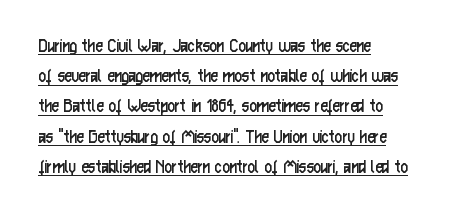
{"italic": "no", "bold": "no", "underline": "yes", "align": "left", "line_spacing": "normal", "line_spacing_ratio": 1.51, "letter_spacing": "normal", "letter_spacing_em": 0.0, "glyph_px": 20}
